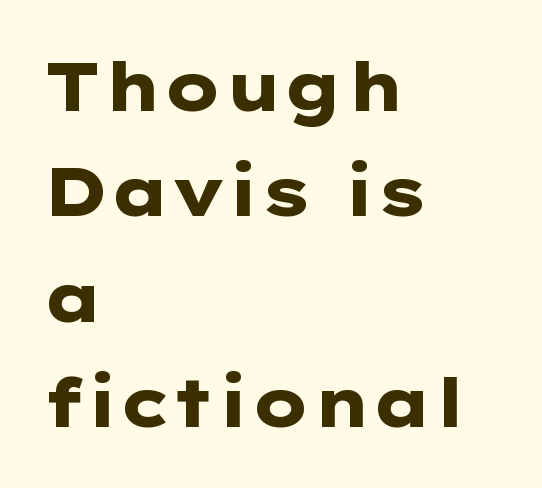
Q: Is the text bold? A: Yes.
Q: Is the text italic (slanted)? A: No, it is upright.
Q: Is the typeface a serif or a sans-serif typeface? A: Sans-serif.
Q: Is the text underlined? A: No.
Q: How is the paragraph aligned? A: Left-aligned.
Q: Is the spacing between letters normal or unusually wide? A: Normal.
Q: Is the spacing between lines tight, normal or loose? A: Normal.
Q: Width (condensed, normal, or wide)? A: Wide.
Q: Stroke contrast? A: Low.
Q: x-height? A: Medium.
Q: Monospaced? A: No.
